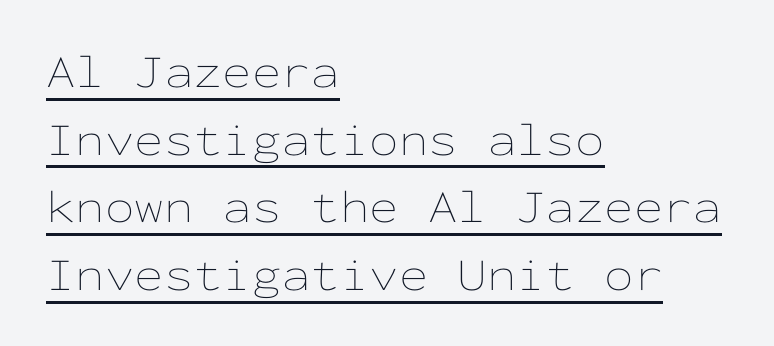
Caption: face not bold, strokes unweighted. Students, observe: this is what conventionally led text looks like. Caption: standard tracking, unaltered. The specimen reads as upright at a glance.
